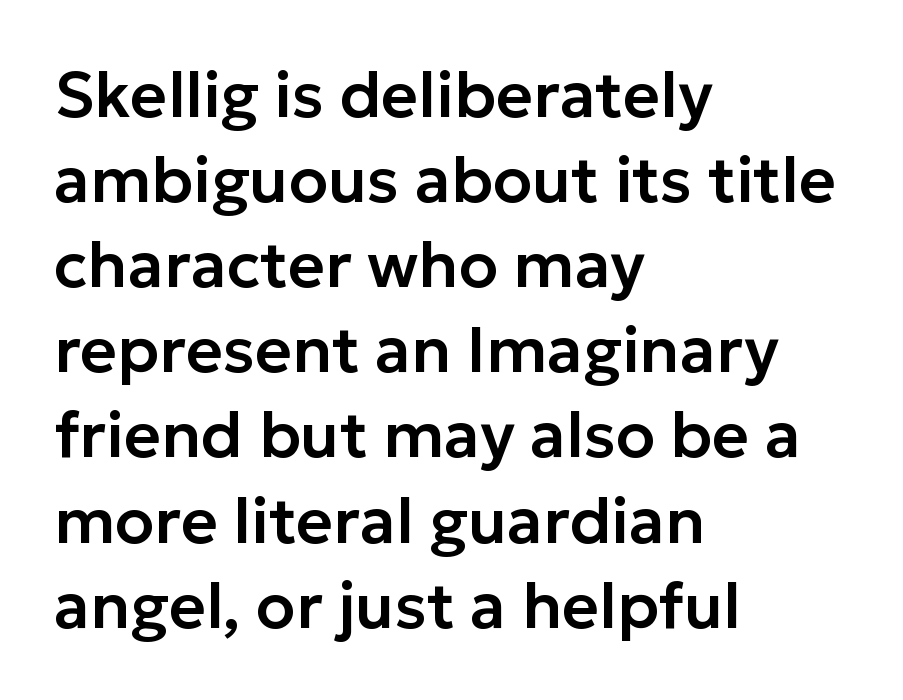
The image shows 64 px sans-serif type, upright; set left-aligned, normal line spacing (1.33x), normal letter spacing, not underlined; low stroke contrast and a medium x-height.
